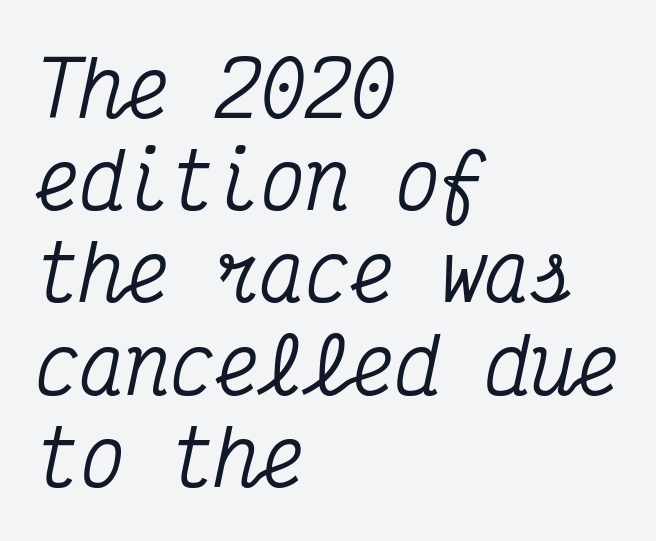
The image shows 75 px condensed serif type, italic (leaning right), monospaced; set left-aligned, line spacing 1.23x, normal letter spacing, not underlined; medium stroke contrast and a medium x-height.
